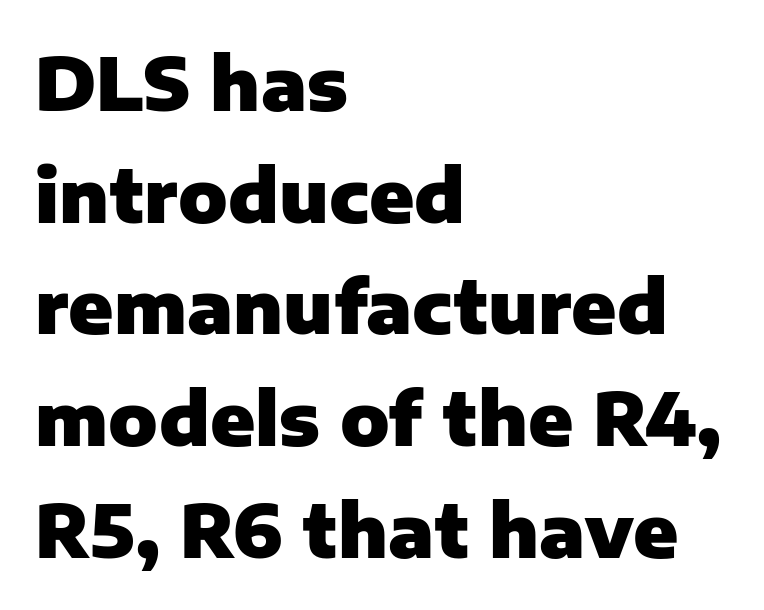
The image shows 73 px heavy sans-serif type, upright; set left-aligned, normal line spacing (1.53x), normal letter spacing, not underlined; low stroke contrast and a medium x-height.
